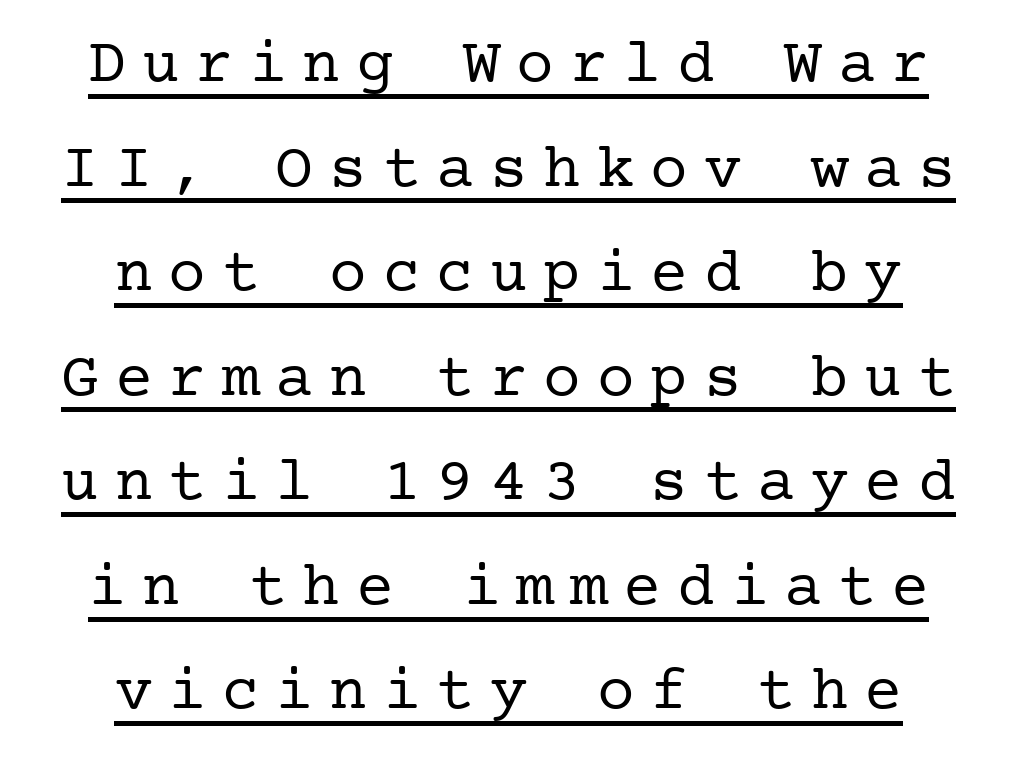
Q: Is the text bold? A: No.
Q: Is the text italic (slanted)? A: No, it is upright.
Q: Is the typeface a serif or a sans-serif typeface? A: Serif.
Q: Is the text underlined? A: Yes.
Q: How is the paragraph aligned? A: Centered.
Q: Is the spacing between letters normal or unusually wide? A: Unusually wide.
Q: Is the spacing between lines tight, normal or loose? A: Normal.
Q: Width (condensed, normal, or wide)? A: Normal.
Q: Stroke contrast? A: Low.
Q: x-height? A: Medium.
